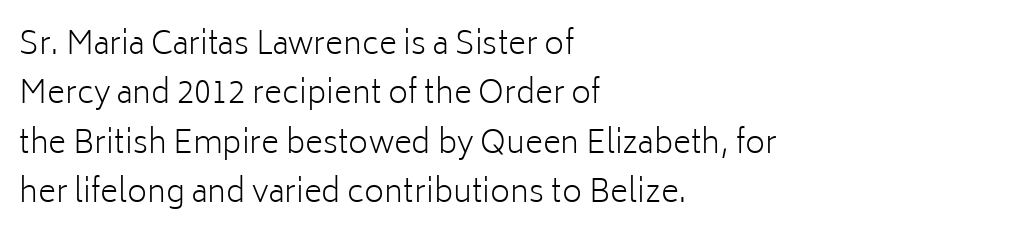
Tracking here is standard; glyphs follow each other at the usual distance. Unbolded letterforms with no extra heft. Serifs: no, the terminals of the letterforms are clean. Leading matches the norm, producing a regular column. This rendering uses left alignment, leaving the right contour irregular. Clear beneath every line of the passage.
